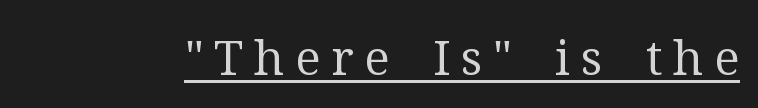
Q: Is the text bold? A: No.
Q: Is the text italic (slanted)? A: No, it is upright.
Q: Is the typeface a serif or a sans-serif typeface? A: Serif.
Q: Is the text underlined? A: Yes.
Q: Is the spacing between letters normal or unusually wide? A: Unusually wide.
Q: Width (condensed, normal, or wide)? A: Normal.
Q: Stroke contrast? A: Medium.
Q: x-height? A: Medium.
Q: Monospaced? A: No.
